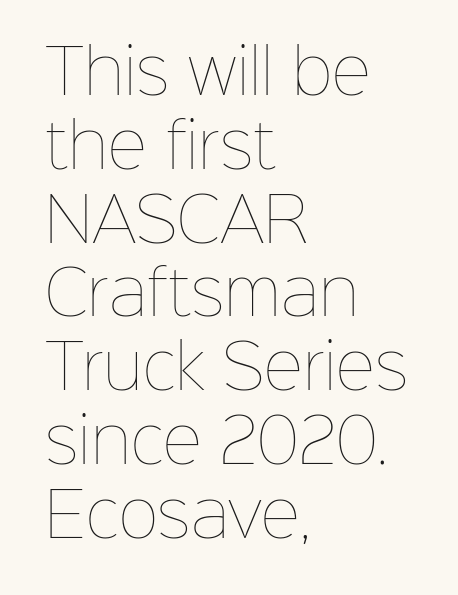
Q: Is the text bold? A: No.
Q: Is the text italic (slanted)? A: No, it is upright.
Q: Is the text underlined? A: No.
Q: How is the paragraph aligned? A: Left-aligned.
Q: Is the spacing between letters normal or unusually wide? A: Normal.
Q: Width (condensed, normal, or wide)? A: Normal.
Q: Stroke contrast? A: Low.
Q: x-height? A: Medium.
Q: Monospaced? A: No.
